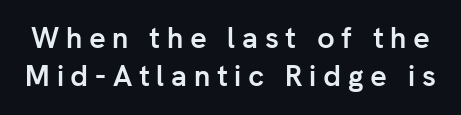
The words here are not underlined. Designer's note — italics off, roman on. Do the characters align in a grid? No, the font is proportional. Characters follow at a spacing far wider than the type designer built in.
